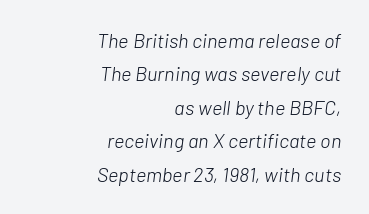
Bare-footed words on every line. The passage shown has conventional tracking throughout. Casual observation: everything's shoved over to the right. Successive baselines arrive at the customary interval. This is not heavy type; no bold has been used. Yep, that's italic — everything's leaning.
